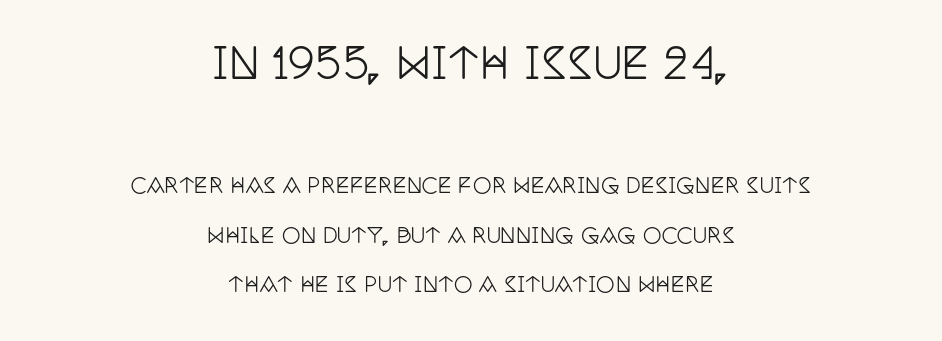
The image shows 42 px condensed serif type, upright; set centered, loose line spacing (2.35x), normal letter spacing, not underlined; the first (top) block is 2.0x larger; low stroke contrast and a large x-height.
